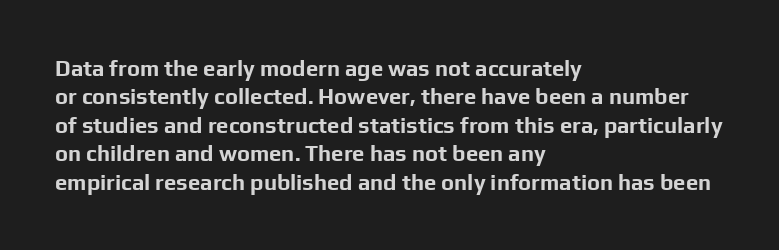
This is the regular roman posture of the typeface. The lines in this sample share a left origin and differ only in where they stop. Standard letterfit; no display-style spreading of the glyphs. Heavy-handed strokes throughout: this text is bold. The space directly below the letters is spotless.
